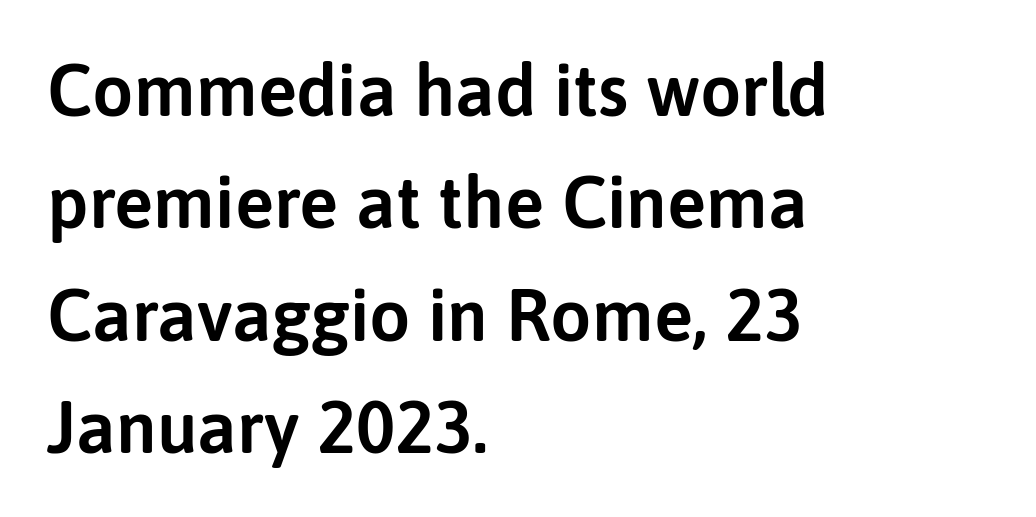
{"serif": "no", "italic": "no", "width": "normal", "stroke_contrast": "low", "x_height": "medium", "monospaced": "no", "underline": "no", "align": "left", "line_spacing": "normal", "line_spacing_ratio": 1.54, "letter_spacing": "normal", "letter_spacing_em": 0.0, "glyph_px": 73}
